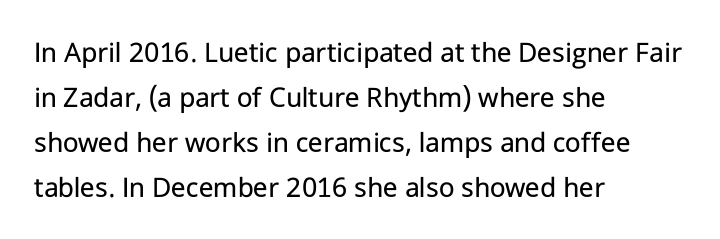
{"serif": "no", "italic": "no", "bold": "no", "weight": "regular", "width": "normal", "stroke_contrast": "low", "x_height": "medium", "monospaced": "no", "underline": "no", "align": "left", "line_spacing": "normal", "line_spacing_ratio": 1.5, "letter_spacing": "normal", "letter_spacing_em": 0.0, "glyph_px": 30}
